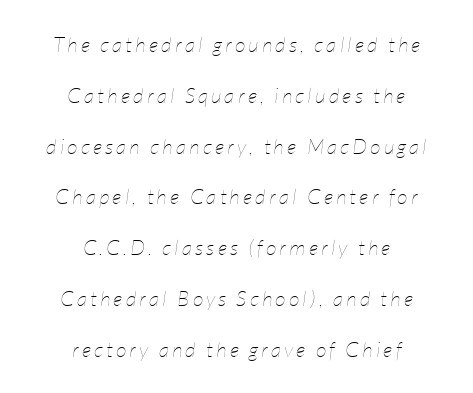
Q: Is the text bold? A: No.
Q: Is the text italic (slanted)? A: Yes, it leans right by about 7 degrees.
Q: Is the text underlined? A: No.
Q: How is the paragraph aligned? A: Centered.
Q: Is the spacing between lines tight, normal or loose? A: Loose.
